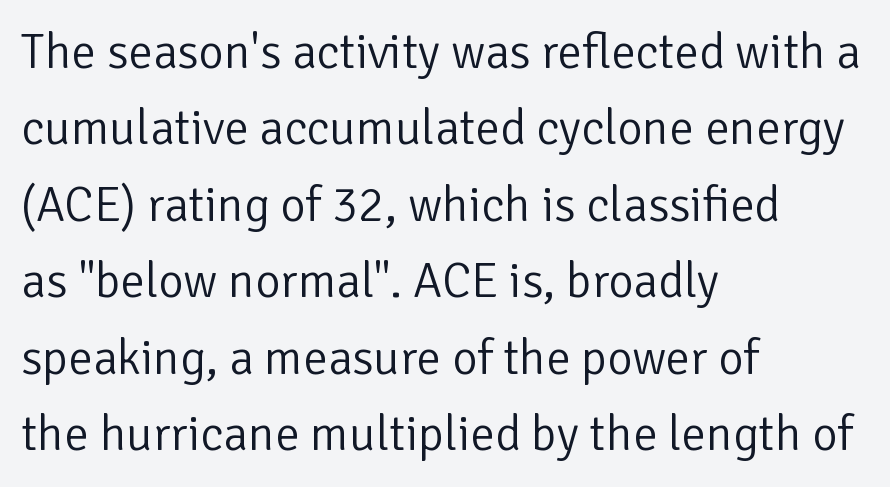
Q: Is the text bold? A: No.
Q: Is the text italic (slanted)? A: No, it is upright.
Q: Is the typeface a serif or a sans-serif typeface? A: Sans-serif.
Q: Is the text underlined? A: No.
Q: How is the paragraph aligned? A: Left-aligned.
Q: Is the spacing between letters normal or unusually wide? A: Normal.
Q: Is the spacing between lines tight, normal or loose? A: Normal.
Q: Width (condensed, normal, or wide)? A: Normal.
Q: Stroke contrast? A: Low.
Q: x-height? A: Medium.
Q: Monospaced? A: No.
